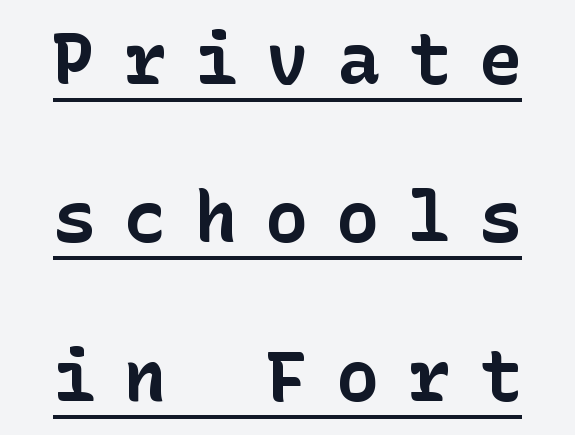
Q: Is the text bold? A: Yes.
Q: Is the text italic (slanted)? A: No, it is upright.
Q: Is the typeface a serif or a sans-serif typeface? A: Sans-serif.
Q: Is the text underlined? A: Yes.
Q: Is the spacing between letters normal or unusually wide? A: Unusually wide.
Q: Is the spacing between lines tight, normal or loose? A: Loose.
Q: Width (condensed, normal, or wide)? A: Normal.
Q: Stroke contrast? A: Low.
Q: x-height? A: Medium.
